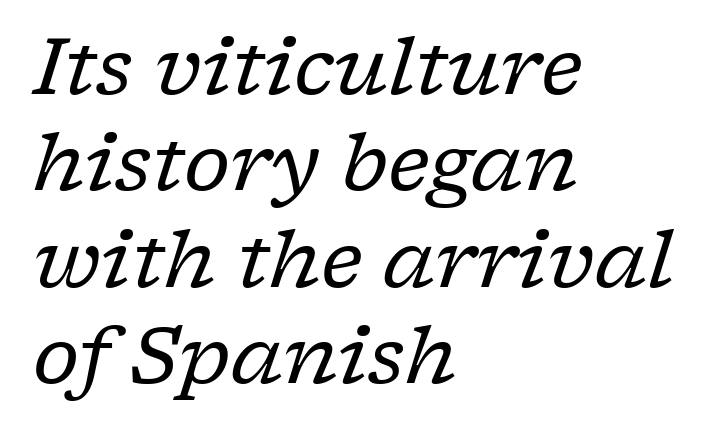
The image shows 79 px regular-weight serif type, italic (leaning right); set left-aligned, line spacing 1.22x, normal letter spacing, not underlined; low stroke contrast and a medium x-height.
